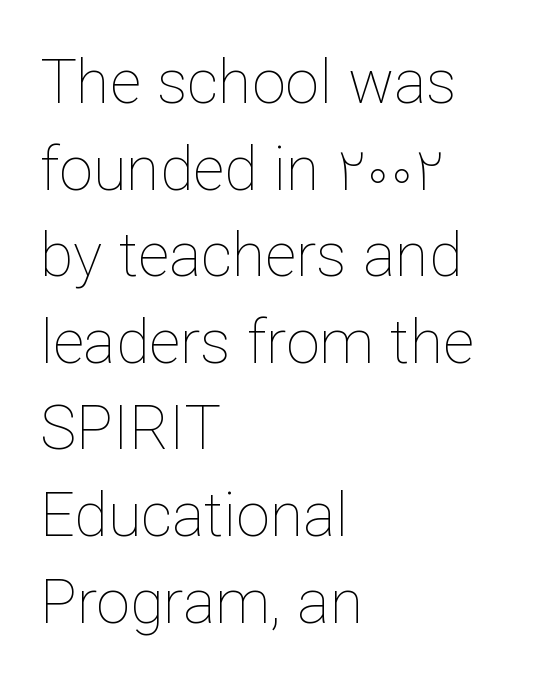
Ordinary non-slanted type is in use. This rendering leaves character spacing at its baseline value. Stems here are at most as thick as an everyday book face. You could not count columns in this text — the font is proportionally spaced. The lines in this sample share a left origin and differ only in where they stop.
